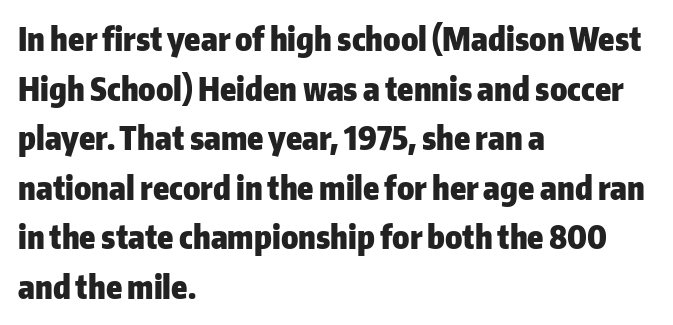
Is this a fixed-width face? No — the glyphs have proportional, varying widths. Typographic density is high because the face is bold. Words appear dense and cohesive because spacing is normal. If you measured baseline to baseline, you'd find a middling distance. In terms of posture, this sample is upright.
